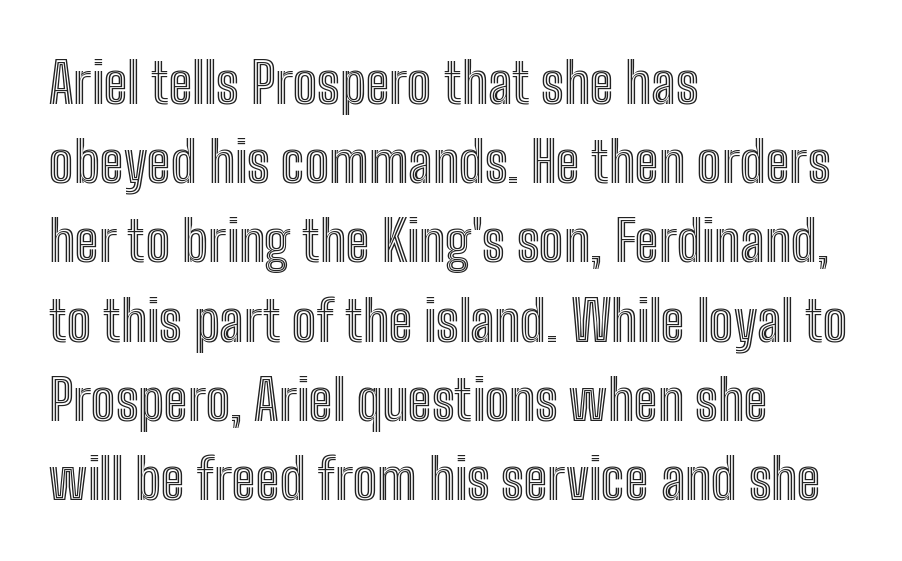
The text block is weighted toward the left margin, trailing off unevenly rightward. If you measured baseline to baseline, you'd find a middling distance. Tracking value appears to be zero — textbook default spacing. The specimen reads as upright at a glance. Each row of text sits above clean, open space. Here the designer chose a conventional face with non-uniform glyph widths.
